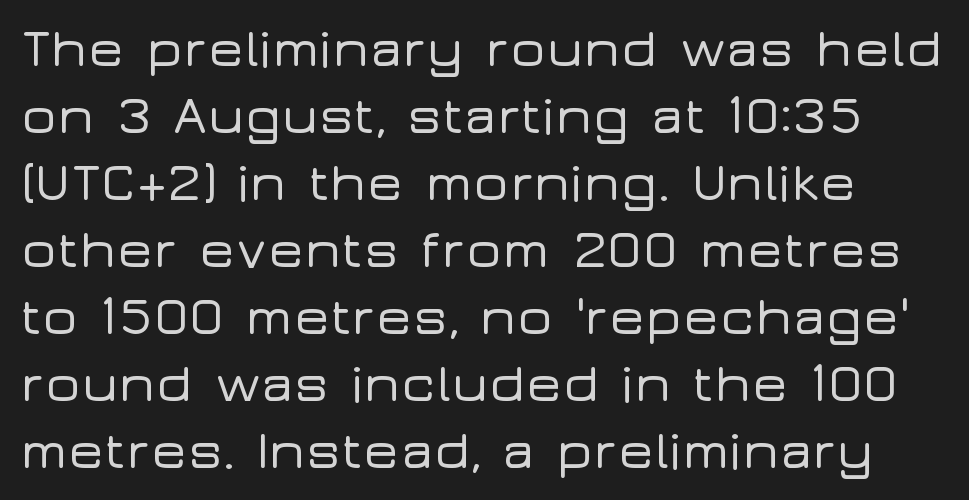
Q: Is the text italic (slanted)? A: No, it is upright.
Q: Is the typeface a serif or a sans-serif typeface? A: Sans-serif.
Q: Is the text underlined? A: No.
Q: Is the spacing between letters normal or unusually wide? A: Normal.
Q: Width (condensed, normal, or wide)? A: Wide.
Q: Stroke contrast? A: Low.
Q: x-height? A: Medium.
Q: Monospaced? A: No.
